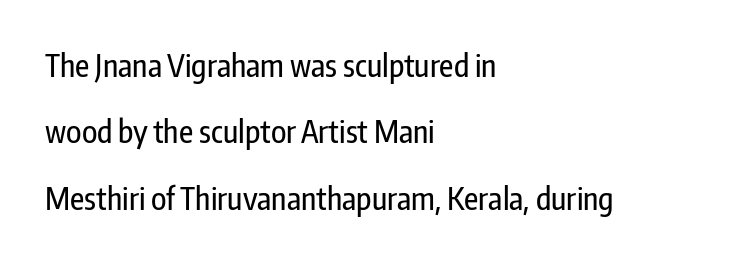
Q: Is the text italic (slanted)? A: No, it is upright.
Q: Is the typeface a serif or a sans-serif typeface? A: Sans-serif.
Q: Is the text underlined? A: No.
Q: How is the paragraph aligned? A: Left-aligned.
Q: Is the spacing between letters normal or unusually wide? A: Normal.
Q: Is the spacing between lines tight, normal or loose? A: Loose.
Q: Width (condensed, normal, or wide)? A: Condensed.
Q: Stroke contrast? A: Low.
Q: x-height? A: Medium.
Q: Monospaced? A: No.
